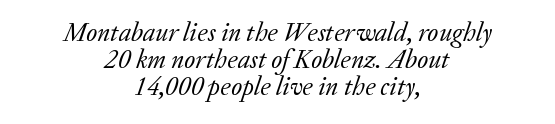
Q: Is the text bold? A: No.
Q: Is the text italic (slanted)? A: Yes, it leans right by about 20 degrees.
Q: Is the text underlined? A: No.
Q: How is the paragraph aligned? A: Centered.
Q: Is the spacing between letters normal or unusually wide? A: Normal.
Q: Is the spacing between lines tight, normal or loose? A: Tight.
